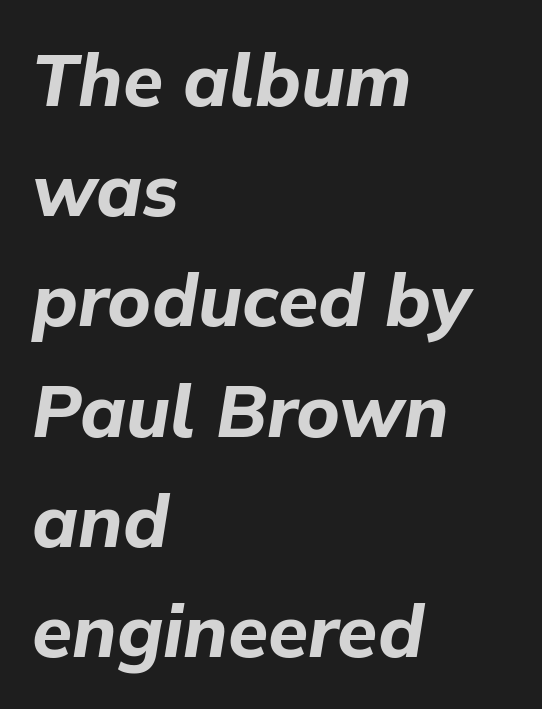
{"italic": "yes", "lean": "right", "slant_degrees": 9, "bold": "yes", "weight": "bold", "width": "normal", "stroke_contrast": "low", "x_height": "medium", "monospaced": "no", "underline": "no", "align": "left", "line_spacing": "normal", "line_spacing_ratio": 1.51, "letter_spacing": "normal", "letter_spacing_em": 0.0, "glyph_px": 73}
